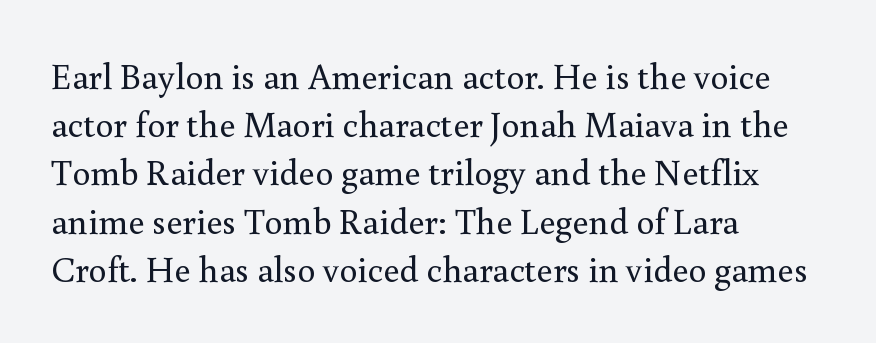
Q: Is the text bold? A: No.
Q: Is the text italic (slanted)? A: No, it is upright.
Q: Is the typeface a serif or a sans-serif typeface? A: Serif.
Q: Is the text underlined? A: No.
Q: How is the paragraph aligned? A: Left-aligned.
Q: Is the spacing between letters normal or unusually wide? A: Normal.
Q: Is the spacing between lines tight, normal or loose? A: Normal.
Q: Width (condensed, normal, or wide)? A: Normal.
Q: x-height? A: Small.
Q: Monospaced? A: No.
